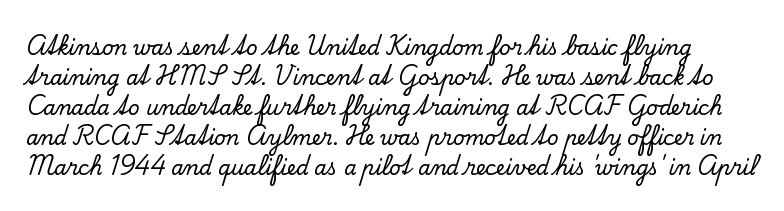
The image shows 20 px text type; set normal line spacing (1.5x), normal letter spacing, not underlined.
